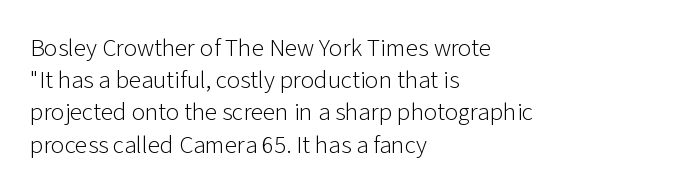
Q: Is the text bold? A: No.
Q: Is the text italic (slanted)? A: No, it is upright.
Q: Is the text underlined? A: No.
Q: How is the paragraph aligned? A: Left-aligned.
Q: Is the spacing between letters normal or unusually wide? A: Normal.
Q: Is the spacing between lines tight, normal or loose? A: Normal.
